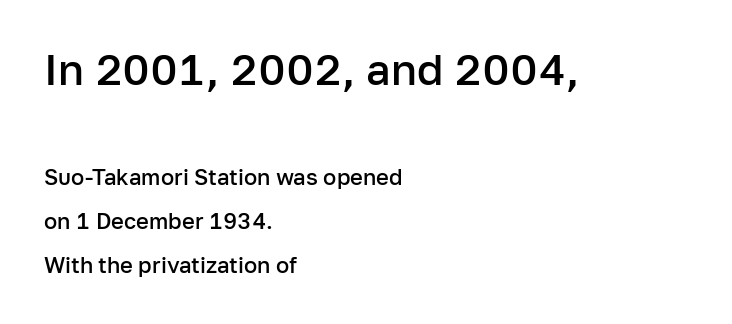
Q: Is the text bold? A: Semi-bold.
Q: Is the text italic (slanted)? A: No, it is upright.
Q: Is the typeface a serif or a sans-serif typeface? A: Sans-serif.
Q: Is the text underlined? A: No.
Q: How is the paragraph aligned? A: Left-aligned.
Q: Is the spacing between letters normal or unusually wide? A: Normal.
Q: Is the spacing between lines tight, normal or loose? A: Loose.
Q: Which block of text is set in a larger size, the first (top) or the second (bottom)? A: The first (top) one.
Q: Width (condensed, normal, or wide)? A: Normal.
Q: Stroke contrast? A: Low.
Q: x-height? A: Medium.
Q: Monospaced? A: No.
